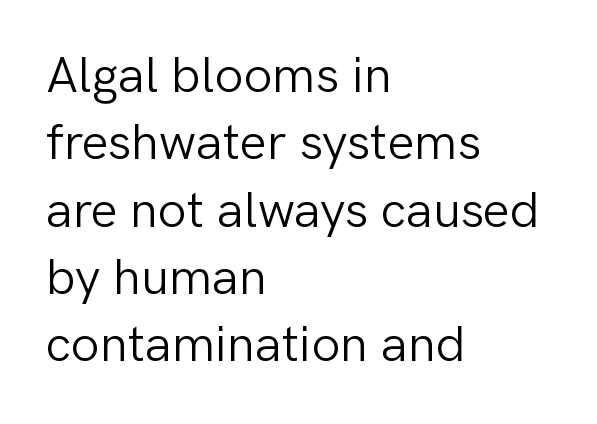
Q: Is the text bold? A: No.
Q: Is the text italic (slanted)? A: No, it is upright.
Q: Is the typeface a serif or a sans-serif typeface? A: Sans-serif.
Q: Is the text underlined? A: No.
Q: How is the paragraph aligned? A: Left-aligned.
Q: Is the spacing between letters normal or unusually wide? A: Normal.
Q: Is the spacing between lines tight, normal or loose? A: Normal.
Q: Width (condensed, normal, or wide)? A: Normal.
Q: Stroke contrast? A: Low.
Q: x-height? A: Medium.
Q: Monospaced? A: No.
